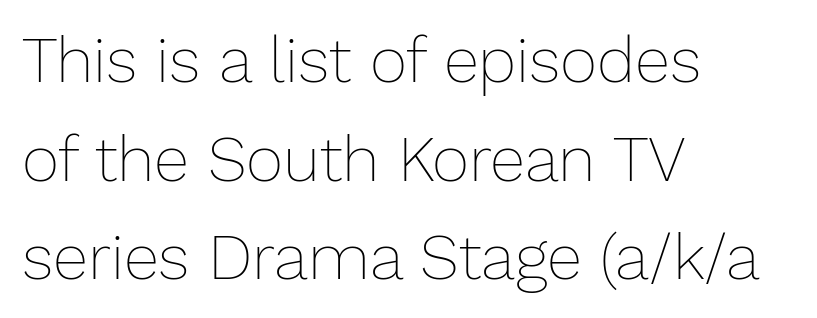
This is roman type, the default non-slanted kind. The letters advance in unequal steps, a hallmark of proportional type. Quick note: interline space is typical. This rendering uses left alignment, leaving the right contour irregular. Compared with typical body copy, the letter spacing here is the same.
